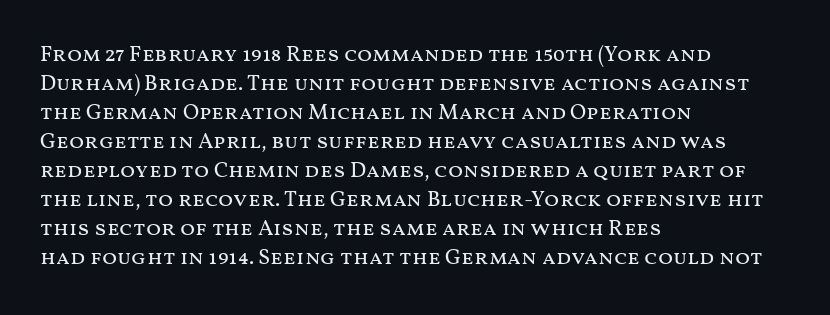
Tall strokes in this sample are plumb rather than angled. The passage shown has conventional tracking throughout. Every row of glyphs begins at an identical x-position on the left. A normal amount of white space separates one row of letters from the next. Type without underlining.
